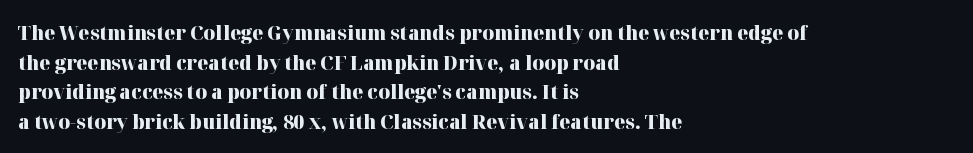
{"italic": "no", "bold": "yes", "underline": "no", "align": "left", "line_spacing": "normal", "line_spacing_ratio": 1.48, "letter_spacing": "normal", "letter_spacing_em": 0.0, "glyph_px": 20}
